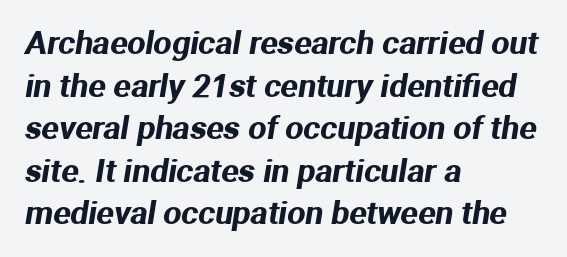
The image shows 32 px sans-serif type; set left-aligned, normal line spacing (1.33x), normal letter spacing, not underlined; medium stroke contrast and a medium x-height.
